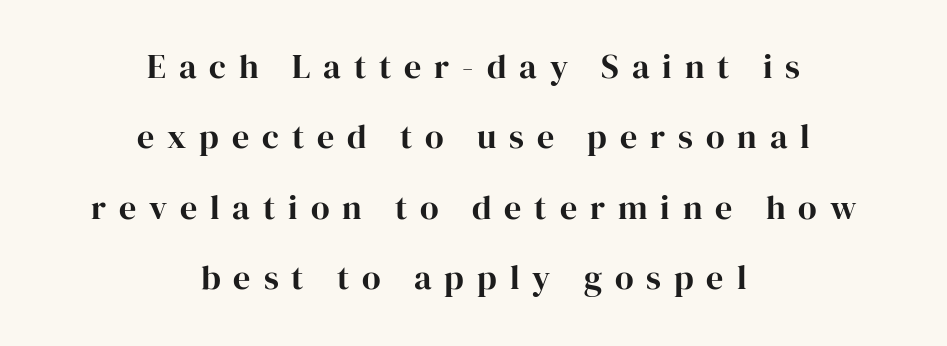
The image shows 34 px serif type, upright; set centered, loose line spacing (2.07x), unusually wide letter spacing (+0.38 em), not underlined; high stroke contrast and a medium x-height.
